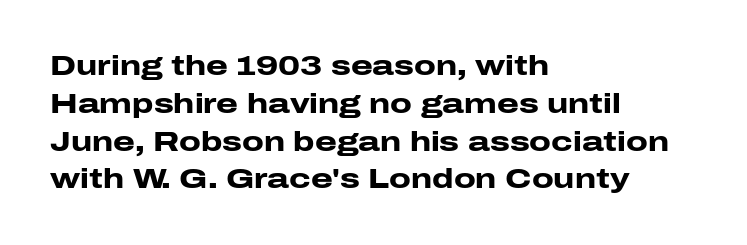
The passage shown is typeset with a sans-serif family. Tracking here is standard; glyphs follow each other at the usual distance. Italic? Not at all — the glyphs are vertical. The passage shown is typed in a proportional face where columns would drift.
